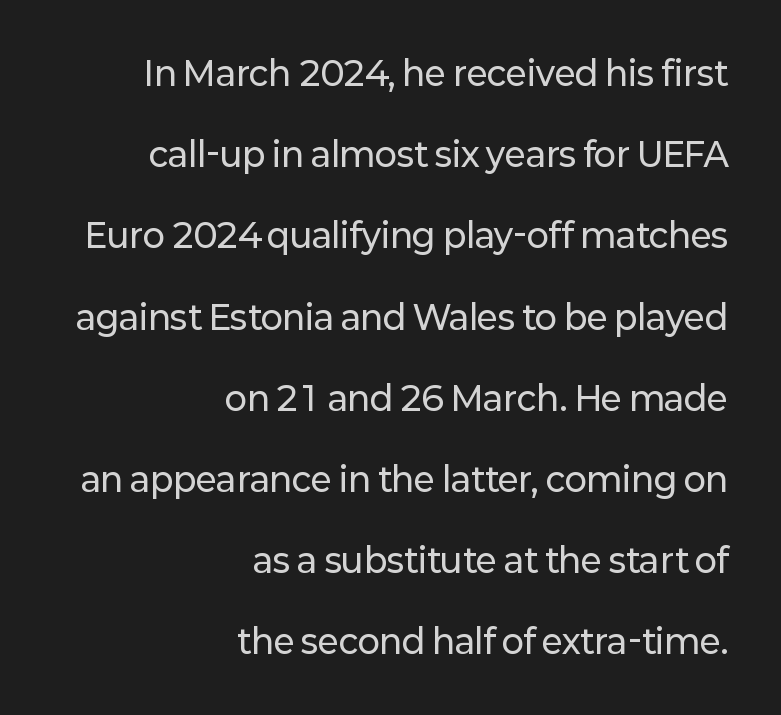
{"serif": "no", "italic": "no", "width": "normal", "stroke_contrast": "low", "x_height": "medium", "monospaced": "no", "underline": "no", "align": "right", "line_spacing": "loose", "line_spacing_ratio": 2.46, "letter_spacing": "normal", "letter_spacing_em": 0.0, "glyph_px": 33}
